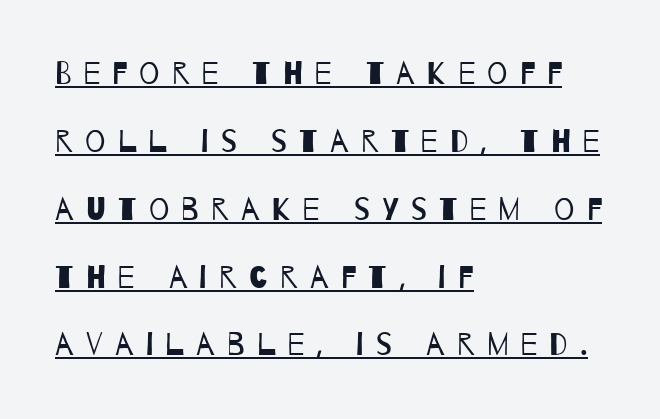
The image shows 32 px regular-weight, condensed sans-serif type; set left-aligned, loose line spacing (2.12x), unusually wide letter spacing (+0.38 em), underlined; low stroke contrast and a large x-height.
